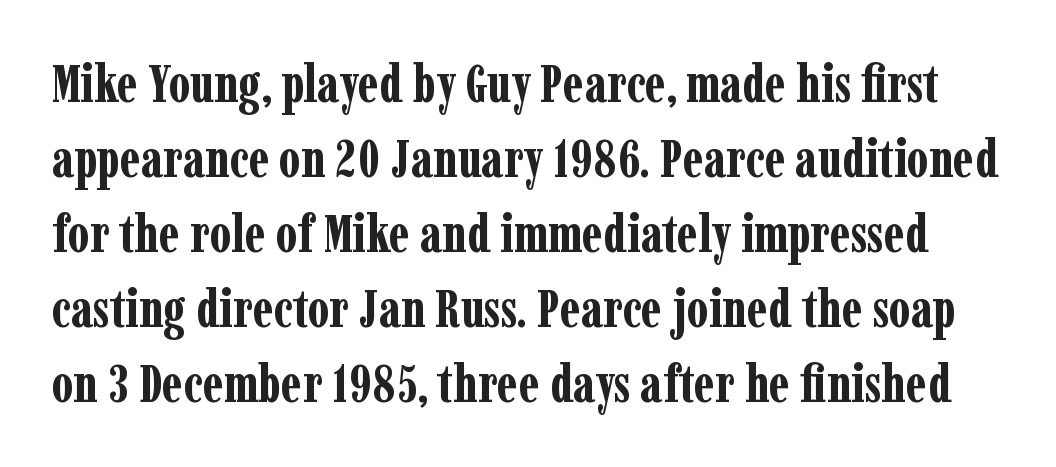
The image shows 52 px bold, condensed serif type, upright; set normal line spacing (1.44x), normal letter spacing, not underlined; low stroke contrast and a medium x-height.
